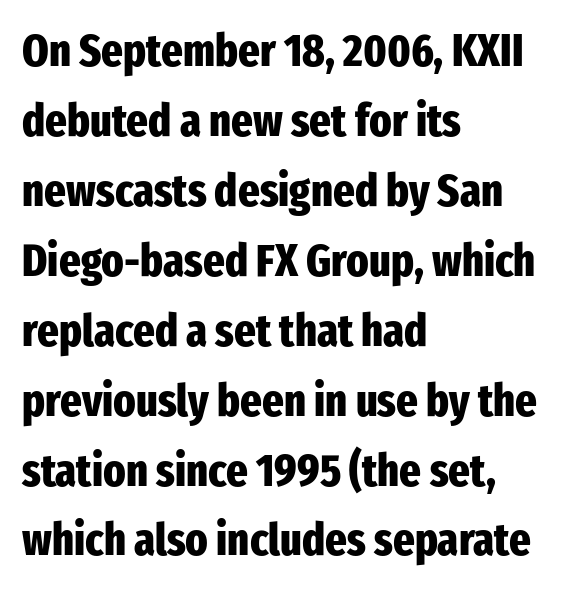
{"serif": "no", "italic": "no", "bold": "yes", "weight": "heavy", "width": "condensed", "stroke_contrast": "low", "x_height": "medium", "monospaced": "no", "underline": "no", "align": "left", "line_spacing": "normal", "line_spacing_ratio": 1.52, "letter_spacing": "normal", "letter_spacing_em": 0.0, "glyph_px": 46}
